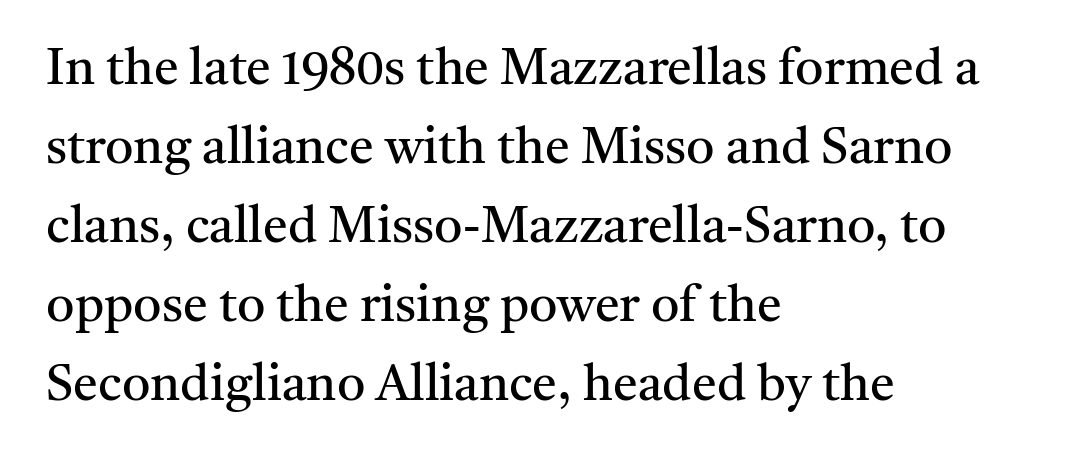
{"serif": "yes", "italic": "no", "bold": "no", "weight": "regular", "width": "normal", "stroke_contrast": "medium", "x_height": "medium", "monospaced": "no", "underline": "no", "align": "left", "line_spacing": "normal", "line_spacing_ratio": 1.58, "letter_spacing": "normal", "letter_spacing_em": 0.0, "glyph_px": 50}
